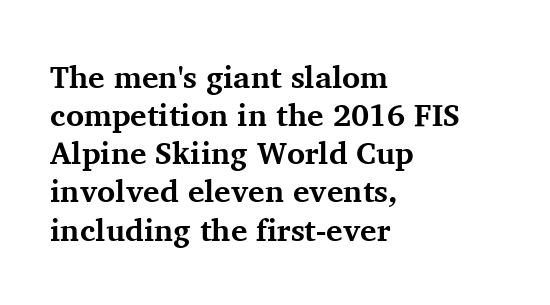
{"serif": "yes", "italic": "no", "bold": "yes", "weight": "bold", "width": "normal", "stroke_contrast": "medium", "x_height": "medium", "monospaced": "no", "underline": "no", "align": "left", "line_spacing_ratio": 1.23, "letter_spacing": "normal", "letter_spacing_em": 0.0, "glyph_px": 31}
